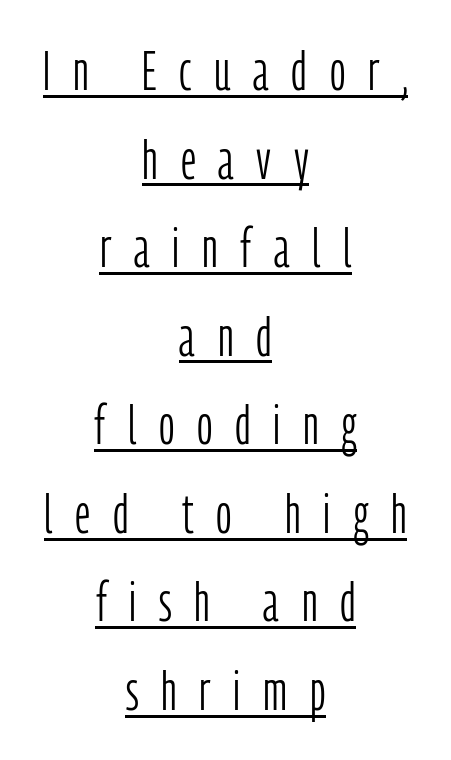
The image shows 54 px light, condensed sans-serif type, upright; set centered, normal line spacing (1.64x), unusually wide letter spacing (+0.42 em), underlined; low stroke contrast and a medium x-height.
